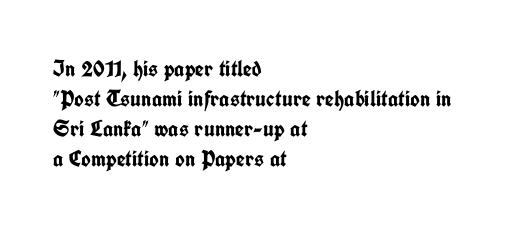
Does extra space separate the letters? No, they use regular spacing. The passage is arranged the way most books set body copy — flush left. Successive baselines arrive at the customary interval. Posture: upright roman. Is the type bold? Yes — the strokes are clearly thick and heavy.
